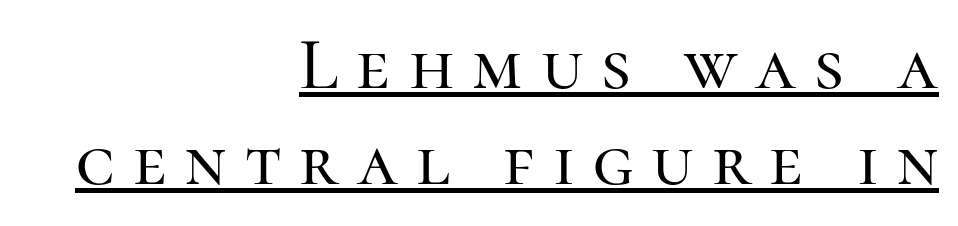
Vertically, the passage feels balanced, rows spaced as you'd expect. The rendering shows small feet on the letterforms — a serif design. A typographer would call this underscored text. Proportional: the letters do not fall into vertical columns.
